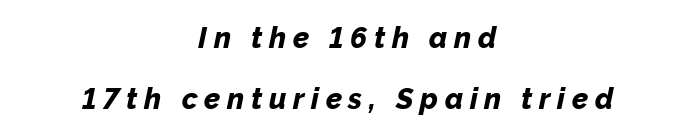
Whoever set this chose breathing room over compactness in the vertical rhythm. The passage shown has open, widely tracked lettering throughout. Do the characters align in a grid? No, the font is proportional. Which margin do the lines hug? Neither — every line sits in the middle. The rendering applies a slant to the glyphs. These words are printed bold, with thick strokes throughout.
